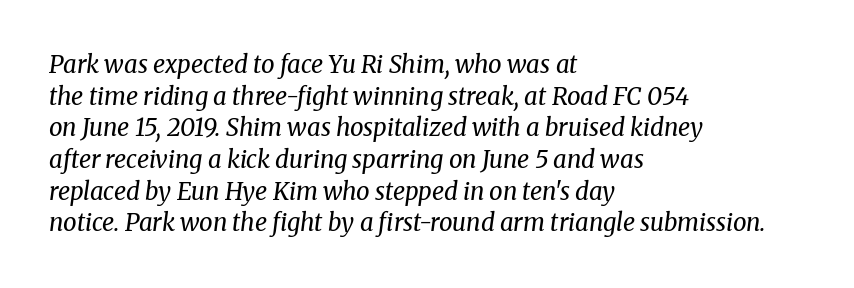
The image shows 24 px text type, italic (leaning right); set left-aligned, normal line spacing (1.32x), normal letter spacing, not underlined.
